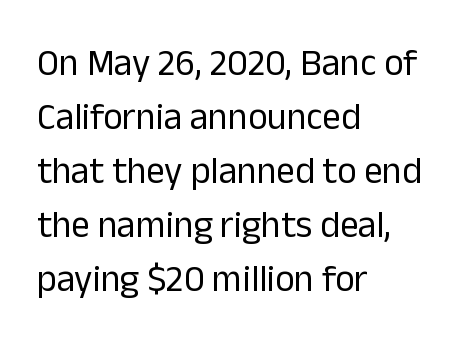
{"serif": "no", "italic": "no", "bold": "no", "weight": "regular", "width": "normal", "stroke_contrast": "low", "x_height": "medium", "monospaced": "no", "underline": "no", "align": "left", "line_spacing": "normal", "line_spacing_ratio": 1.46, "letter_spacing": "normal", "letter_spacing_em": 0.0, "glyph_px": 37}
